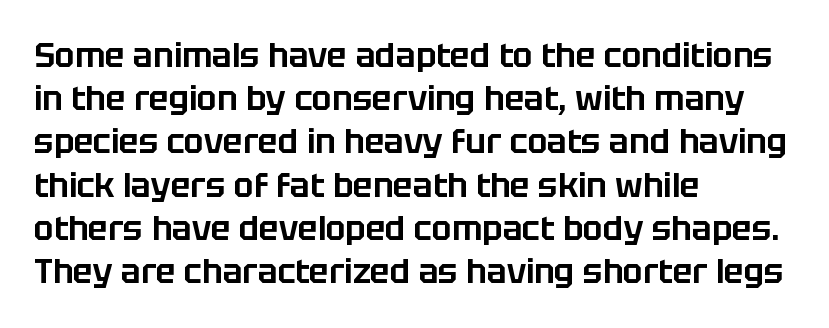
Unmarked baselines from the first word to the last. The rag falls on the right side of this text block. Standard letterfit; no display-style spreading of the glyphs. Look at the bottom of the vertical strokes: they stop flat, with no serifs. Spacing verdict: proportional, widths tailored to each character.
